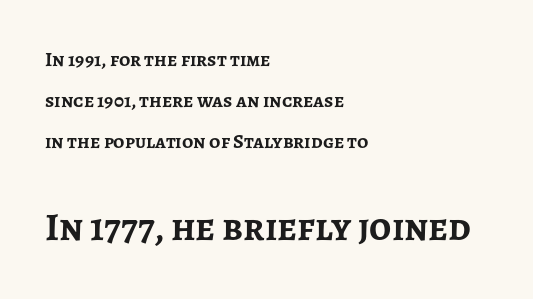
The image shows 39 px semibold sans-serif type, upright; set left-aligned, loose line spacing (2.06x), normal letter spacing, not underlined; the second (bottom) block is 1.95x larger; low stroke contrast and a medium x-height.
